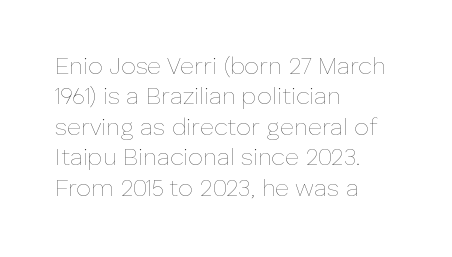
{"italic": "no", "bold": "no", "underline": "no", "align": "left", "line_spacing": "normal", "line_spacing_ratio": 1.27, "letter_spacing": "normal", "letter_spacing_em": 0.0, "glyph_px": 24}
